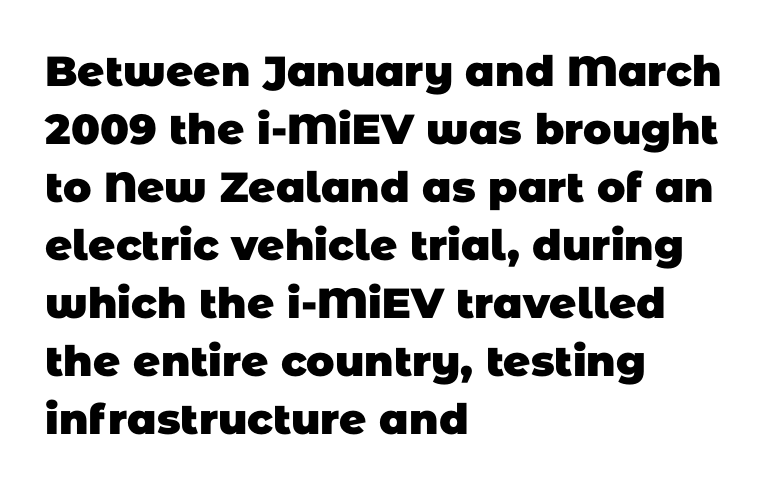
The image shows 42 px heavy sans-serif type; set left-aligned, normal line spacing (1.38x), normal letter spacing, not underlined; low stroke contrast and a large x-height.
